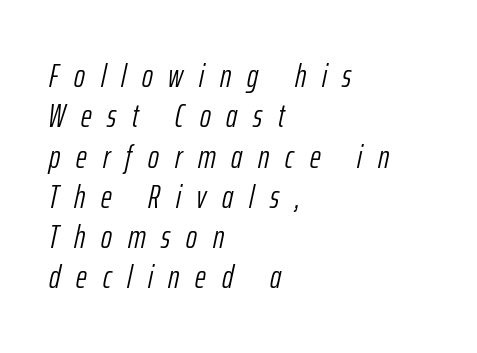
Q: Is the text bold? A: No.
Q: Is the text italic (slanted)? A: Yes, it leans right by about 12 degrees.
Q: Is the text underlined? A: No.
Q: How is the paragraph aligned? A: Left-aligned.
Q: Is the spacing between letters normal or unusually wide? A: Unusually wide.
Q: Width (condensed, normal, or wide)? A: Condensed.
Q: Stroke contrast? A: Low.
Q: x-height? A: Medium.
Q: Monospaced? A: No.
